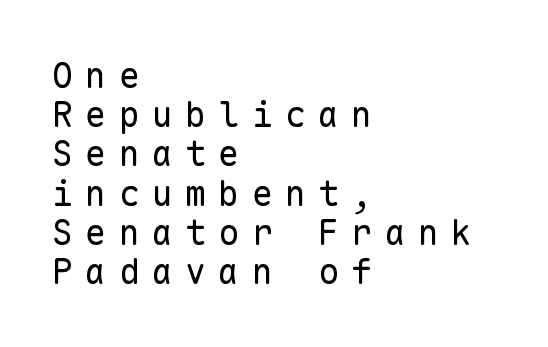
{"serif": "no", "italic": "no", "bold": "no", "weight": "regular", "width": "normal", "stroke_contrast": "low", "x_height": "medium", "monospaced": "yes", "underline": "no", "align": "left", "line_spacing": "tight", "line_spacing_ratio": 1.12, "letter_spacing": "wide", "letter_spacing_em": 0.35, "glyph_px": 35}
